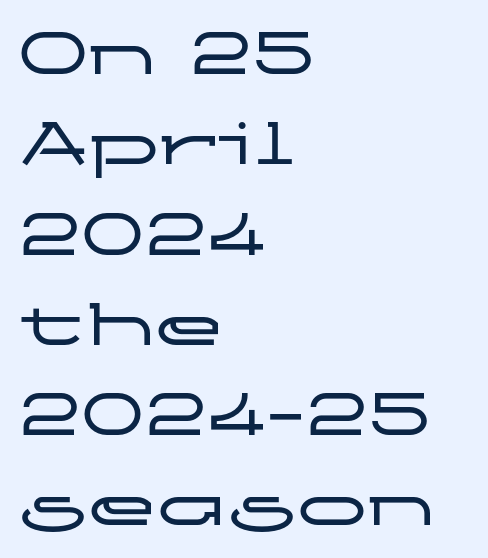
Varying glyph widths throughout — classic text-font behaviour. Each row of text sits above clean, open space. One glance says typical: line gaps are just what's usual. Typographically, this falls in the sans-serif category. Quick note: not italic, upright.
